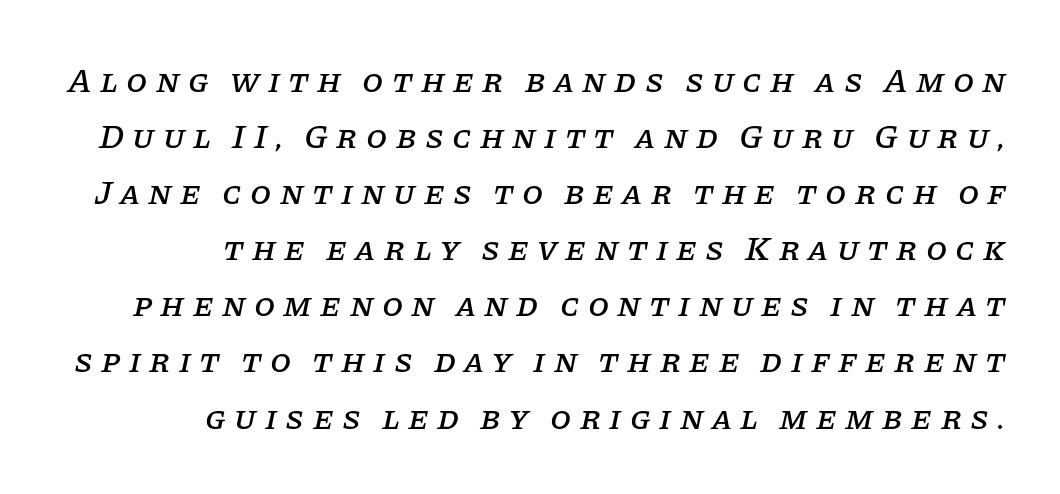
The image shows 34 px serif type, italic (leaning right); set right-aligned, normal line spacing (1.65x), unusually wide letter spacing (+0.24 em), not underlined; low stroke contrast and a large x-height.
